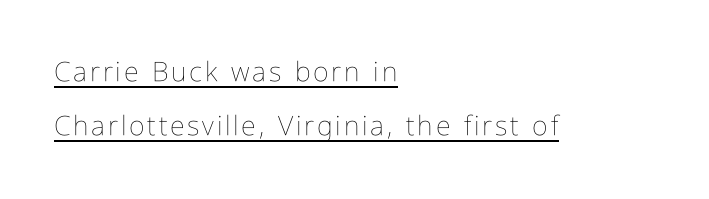
{"italic": "no", "bold": "no", "underline": "yes", "align": "left", "line_spacing": "loose", "line_spacing_ratio": 2.0, "glyph_px": 27}
